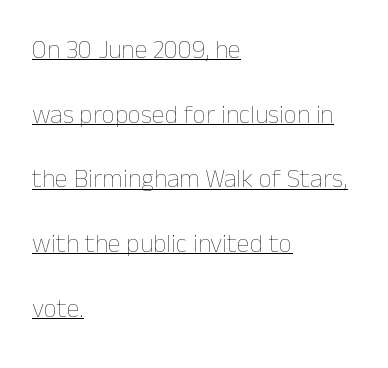
The image shows 26 px text type, upright; set left-aligned, loose line spacing (2.49x), normal letter spacing, underlined.
